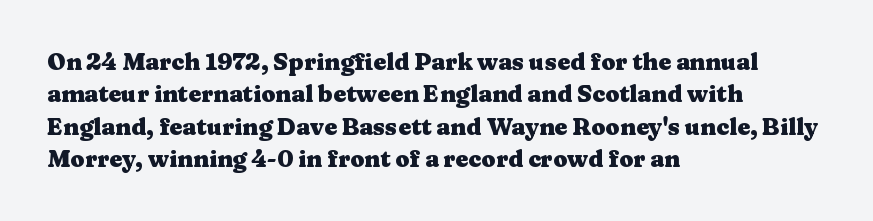
The space directly below the letters is spotless. A dark, heavy texture on the line: the type is bold. Every row of glyphs begins at an identical x-position on the left. Posture: vertical.
